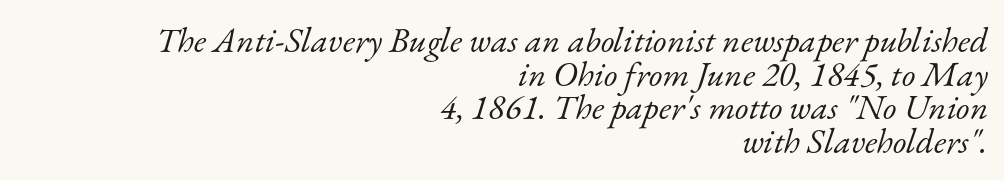
Type style note: has serifs. These lines are rendered in a variable-pitch font. No chunkiness to these letters — they're not bold. When letters slant like this, we call the style italic. Short and long lines alike share a common ending point at right.
